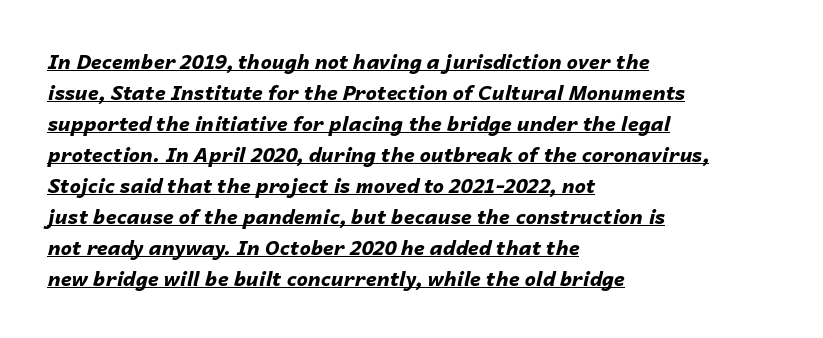
Q: Is the text bold? A: Yes.
Q: Is the text italic (slanted)? A: Yes, it leans right by about 14 degrees.
Q: Is the text underlined? A: Yes.
Q: How is the paragraph aligned? A: Left-aligned.
Q: Is the spacing between letters normal or unusually wide? A: Normal.
Q: Is the spacing between lines tight, normal or loose? A: Normal.
